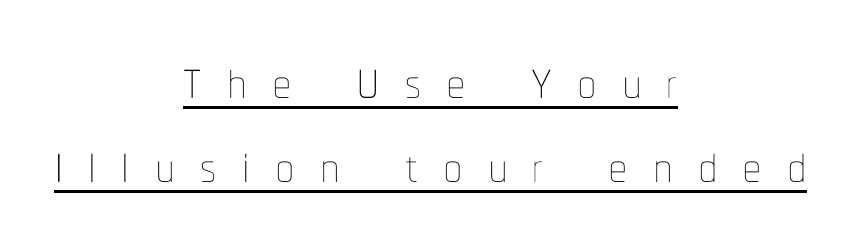
{"italic": "no", "bold": "no", "weight": "thin", "width": "condensed", "stroke_contrast": "low", "x_height": "medium", "monospaced": "no", "underline": "yes", "align": "center", "line_spacing_ratio": 1.2, "letter_spacing": "wide", "letter_spacing_em": 0.38, "glyph_px": 70}
